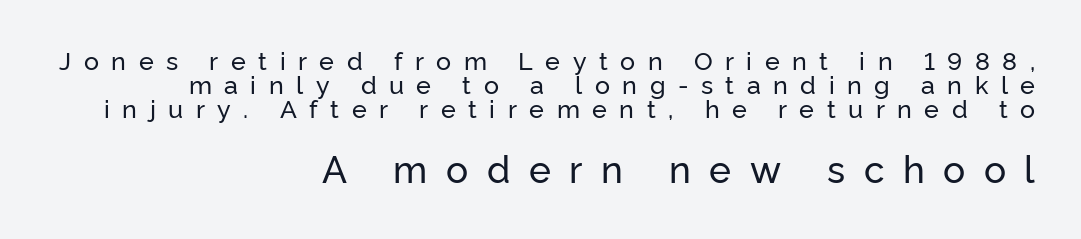
The image shows 37 px sans-serif type, upright; set right-aligned, tight line spacing (0.97x), unusually wide letter spacing (+0.5 em), not underlined; the second (bottom) block is 1.48x larger; low stroke contrast and a medium x-height.
